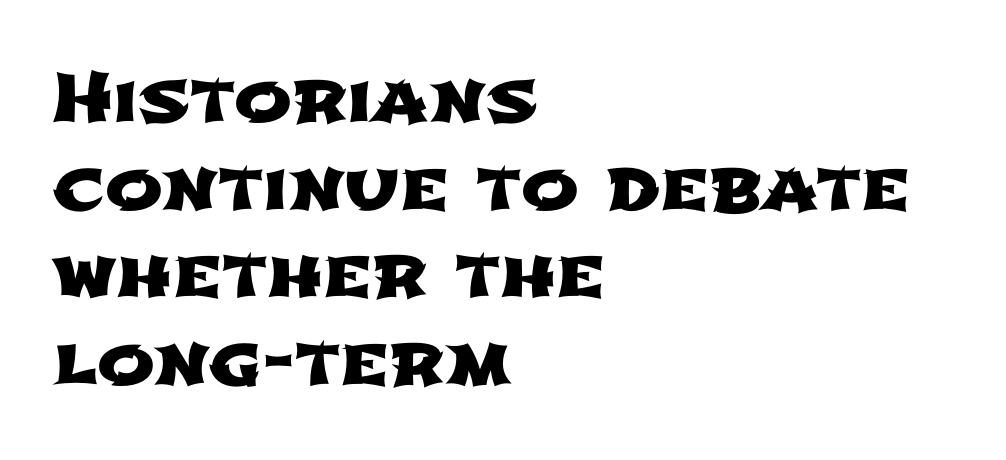
Q: Is the typeface a serif or a sans-serif typeface? A: Sans-serif.
Q: Is the text underlined? A: No.
Q: How is the paragraph aligned? A: Left-aligned.
Q: Is the spacing between letters normal or unusually wide? A: Normal.
Q: Is the spacing between lines tight, normal or loose? A: Normal.
Q: Width (condensed, normal, or wide)? A: Wide.
Q: Stroke contrast? A: Low.
Q: x-height? A: Medium.
Q: Monospaced? A: No.
